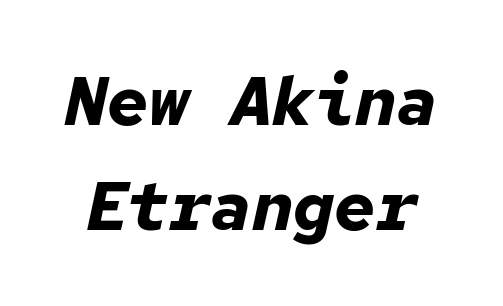
A typesetter would call this monospace, since all characters share one set width. The sample has been set heavy, in full bold. The letterforms sit shoulder to shoulder at normal distance. Line spacing here is normal.
